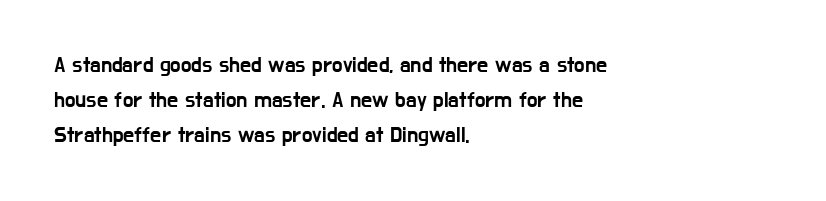
{"italic": "no", "underline": "no", "align": "left", "line_spacing": "normal", "line_spacing_ratio": 1.59, "letter_spacing": "normal", "letter_spacing_em": 0.0, "glyph_px": 22}
